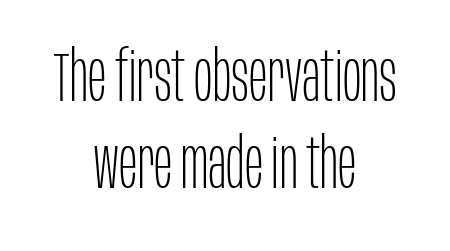
{"serif": "no", "italic": "no", "bold": "no", "weight": "thin", "width": "condensed", "stroke_contrast": "low", "x_height": "large", "monospaced": "no", "underline": "no", "align": "center", "line_spacing": "normal", "line_spacing_ratio": 1.26, "letter_spacing": "normal", "letter_spacing_em": 0.0, "glyph_px": 69}
